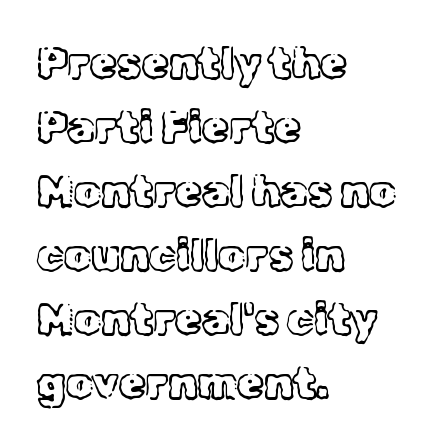
Q: Is the text bold? A: No.
Q: Is the text italic (slanted)? A: No, it is upright.
Q: Is the typeface a serif or a sans-serif typeface? A: Serif.
Q: Is the text underlined? A: No.
Q: How is the paragraph aligned? A: Left-aligned.
Q: Is the spacing between letters normal or unusually wide? A: Normal.
Q: Is the spacing between lines tight, normal or loose? A: Normal.
Q: Width (condensed, normal, or wide)? A: Normal.
Q: x-height? A: Medium.
Q: Monospaced? A: No.
